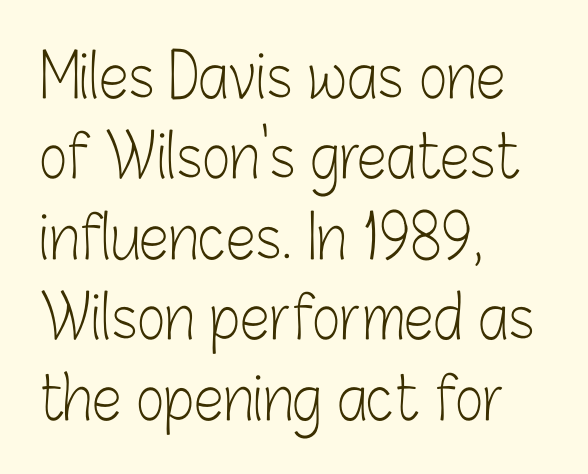
The image shows 60 px light, condensed sans-serif type, upright; set left-aligned, normal line spacing (1.34x), normal letter spacing, not underlined; low stroke contrast and a medium x-height.
